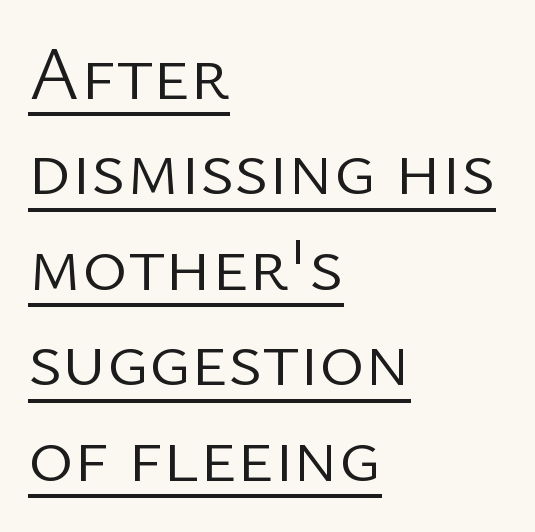
Q: Is the text bold? A: No.
Q: Is the text italic (slanted)? A: No, it is upright.
Q: Is the typeface a serif or a sans-serif typeface? A: Sans-serif.
Q: Is the text underlined? A: Yes.
Q: How is the paragraph aligned? A: Left-aligned.
Q: Is the spacing between letters normal or unusually wide? A: Normal.
Q: Width (condensed, normal, or wide)? A: Normal.
Q: Stroke contrast? A: Low.
Q: x-height? A: Medium.
Q: Monospaced? A: No.
